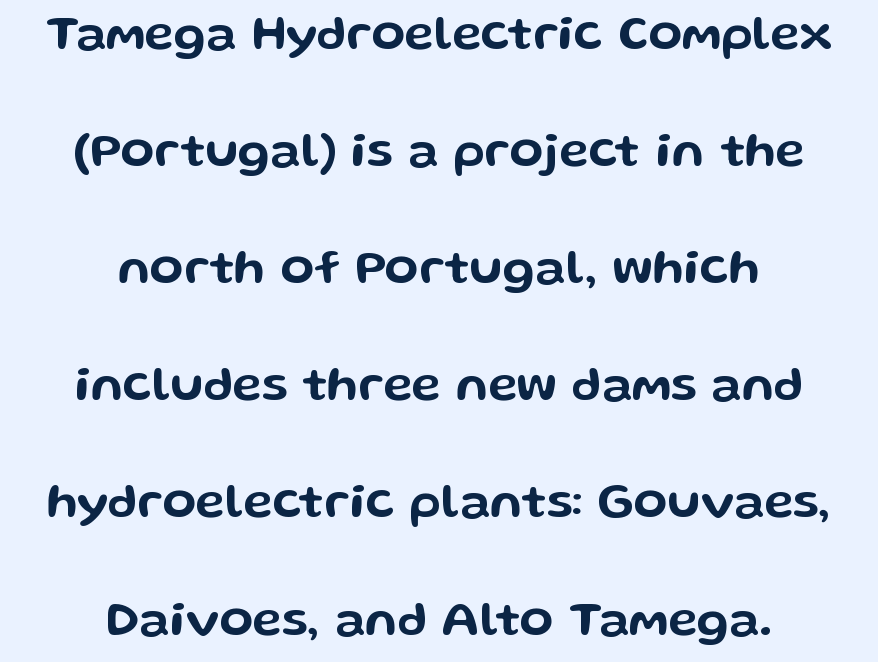
The image shows 49 px wide sans-serif type, upright; set centered, loose line spacing (2.39x), normal letter spacing, not underlined; low stroke contrast and a medium x-height.
